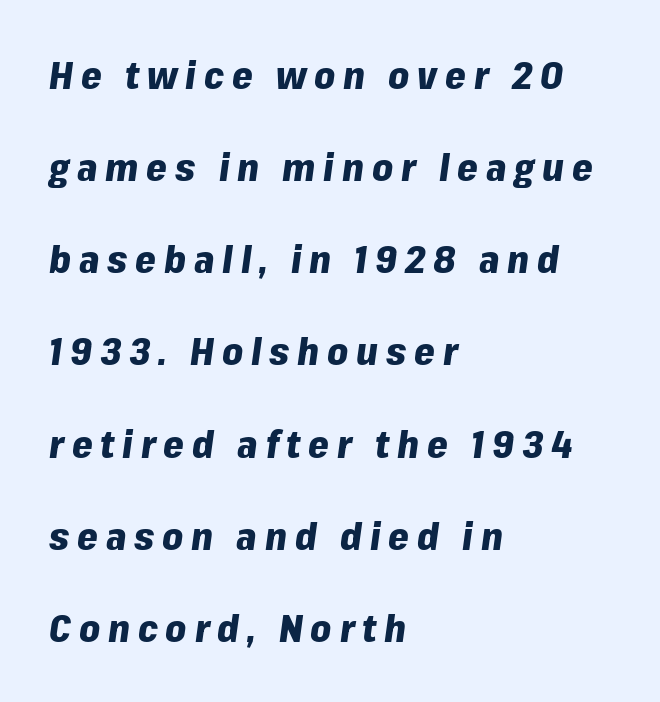
The leading is generous, giving the passage an open texture. The face used here has the dense, thick strokes of a bold. The words here are not underlined. This sample is left-justified, so line endings fall wherever the words run out.
